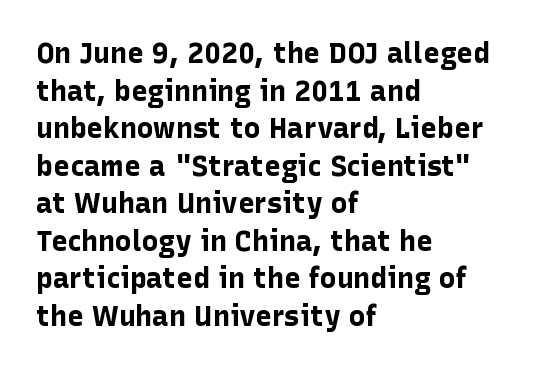
Q: Is the text bold? A: Yes.
Q: Is the text italic (slanted)? A: No, it is upright.
Q: Is the typeface a serif or a sans-serif typeface? A: Sans-serif.
Q: Is the text underlined? A: No.
Q: How is the paragraph aligned? A: Left-aligned.
Q: Is the spacing between letters normal or unusually wide? A: Normal.
Q: Is the spacing between lines tight, normal or loose? A: Normal.
Q: Width (condensed, normal, or wide)? A: Normal.
Q: Stroke contrast? A: Low.
Q: x-height? A: Medium.
Q: Monospaced? A: No.
